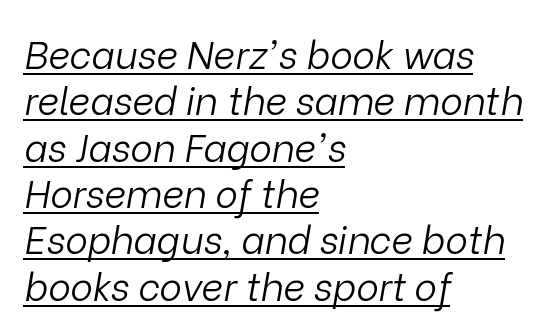
Q: Is the text bold? A: No.
Q: Is the text italic (slanted)? A: Yes, it leans right by about 9 degrees.
Q: Is the text underlined? A: Yes.
Q: How is the paragraph aligned? A: Left-aligned.
Q: Is the spacing between letters normal or unusually wide? A: Normal.
Q: Width (condensed, normal, or wide)? A: Normal.
Q: Stroke contrast? A: Low.
Q: x-height? A: Medium.
Q: Monospaced? A: No.
